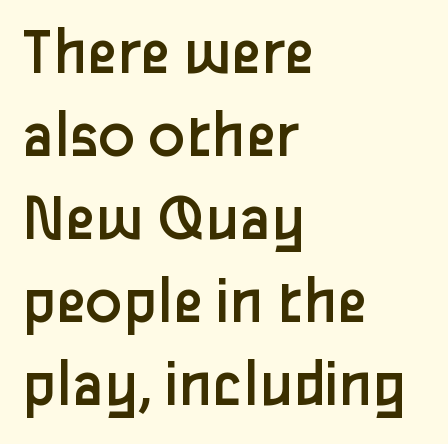
Looks like regular typesetting: each glyph gets only the width it needs. Between one letter and the next there's only the usual sliver of space. Summary of weight: not heavy and not bold. This sample is left-justified, so line endings fall wherever the words run out. This sample uses an upright cut, with every glyph sitting square on the baseline. Examine the stroke ends and you'll find no serifs.
